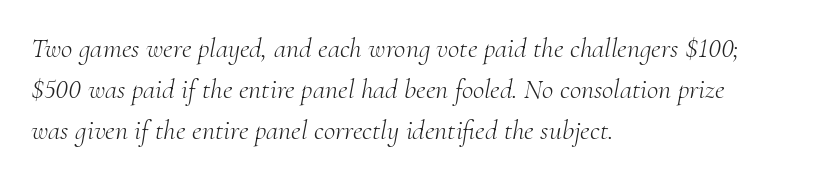
Unbolded letterforms with no extra heft. Teacher's note: observe the even left margin — that is flush-left alignment. Look at the tracking — it's just the regular setting, nothing added. This sample has the flowing, uneven cadence of proportional lettering. The passage shown is not underscored anywhere. Stroke terminals: seriffed.
